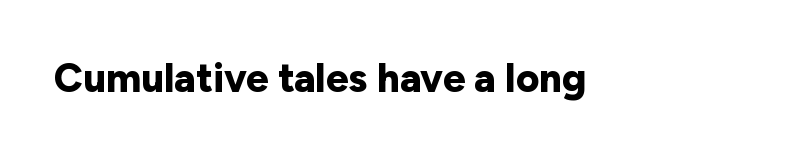
{"serif": "no", "italic": "no", "bold": "yes", "weight": "bold", "width": "normal", "stroke_contrast": "low", "x_height": "medium", "monospaced": "no", "underline": "no", "letter_spacing": "normal", "letter_spacing_em": 0.0, "glyph_px": 40}
